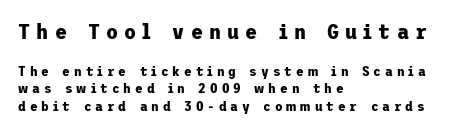
The lettering stays uniformly vertical, giving the passage a roman look. Tracking value appears strongly positive — letters spread wide. Underline: absent. All the whitespace from short lines collects on the right. Is the lower block the larger one? No — the upper block carries the bigger type. Typesetter's note: full bold, strokes at maximum text heaviness.
